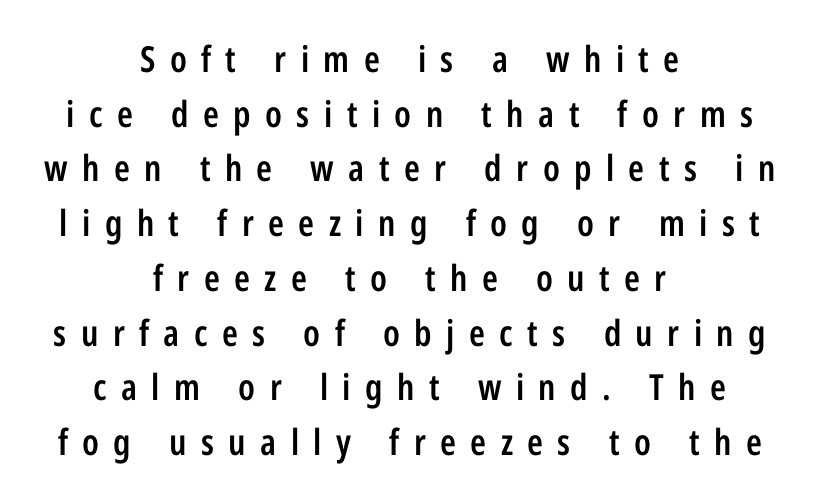
{"serif": "no", "italic": "no", "bold": "semi", "weight": "semibold", "width": "condensed", "stroke_contrast": "low", "x_height": "medium", "monospaced": "no", "underline": "no", "align": "center", "line_spacing": "normal", "line_spacing_ratio": 1.52, "letter_spacing": "wide", "letter_spacing_em": 0.4, "glyph_px": 36}
